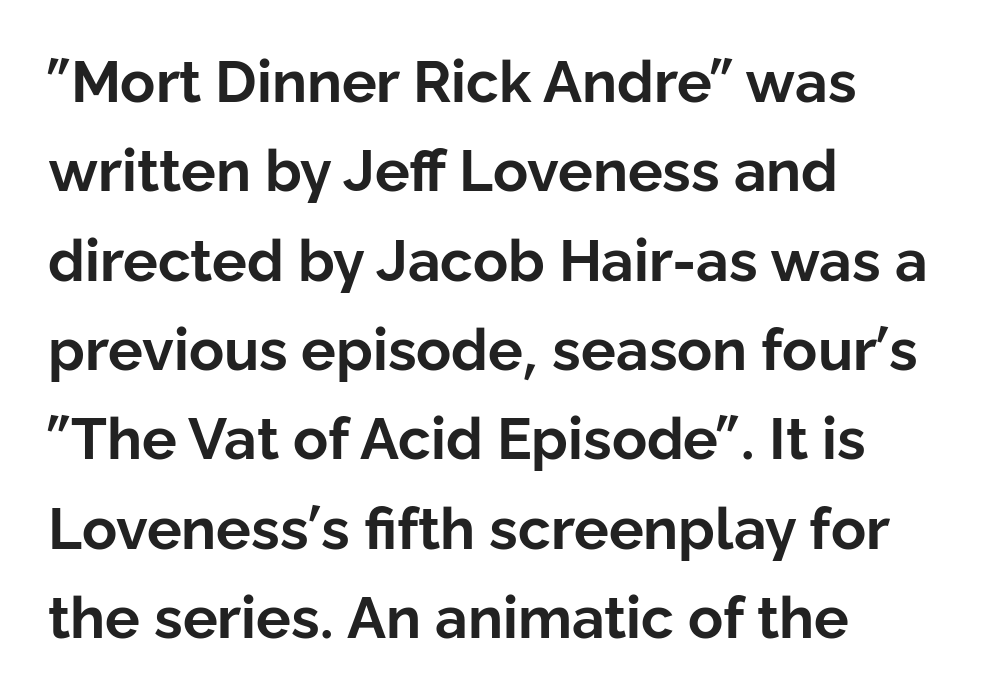
The image shows 58 px bold sans-serif type, upright; set left-aligned, normal line spacing (1.54x), normal letter spacing, not underlined; low stroke contrast and a medium x-height.
